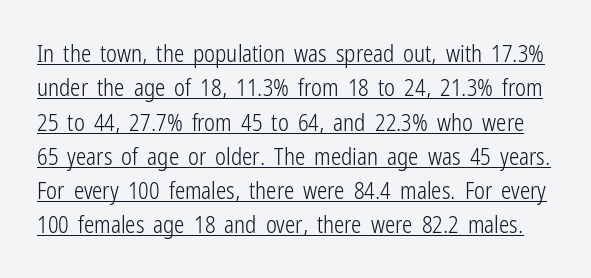
The image shows 23 px text type, upright; set normal line spacing (1.49x), normal letter spacing, underlined.
